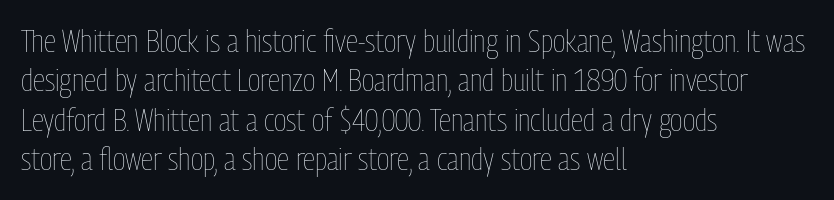
The image shows 32 px thin, condensed type, upright; set left-aligned, line spacing 1.23x, normal letter spacing, not underlined; low stroke contrast and a medium x-height.
